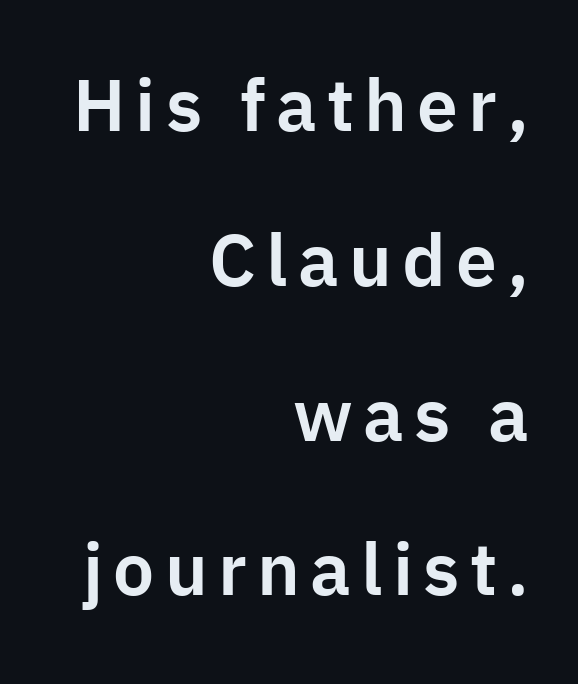
{"serif": "no", "italic": "no", "width": "normal", "stroke_contrast": "low", "x_height": "medium", "monospaced": "no", "underline": "no", "align": "right", "line_spacing": "loose", "line_spacing_ratio": 2.12, "glyph_px": 73}
